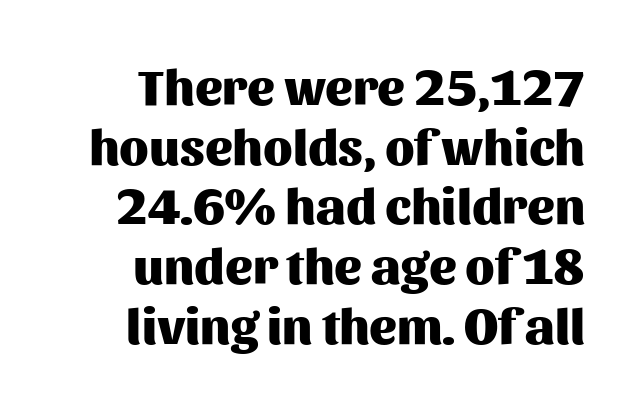
The face used here is proportionally spaced, like ordinary book or web type. Do the letters lean? They stand straight. Has an underline been added? It has not. How are the letters spaced? Ordinarily, with no added tracking. Classification — sans serif.
